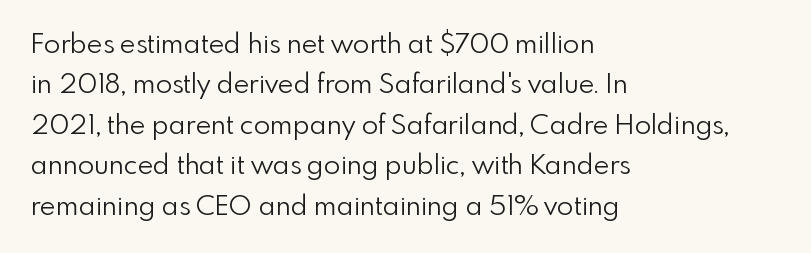
Q: Is the text bold? A: No.
Q: Is the text italic (slanted)? A: No, it is upright.
Q: Is the text underlined? A: No.
Q: How is the paragraph aligned? A: Left-aligned.
Q: Is the spacing between letters normal or unusually wide? A: Normal.
Q: Is the spacing between lines tight, normal or loose? A: Normal.
